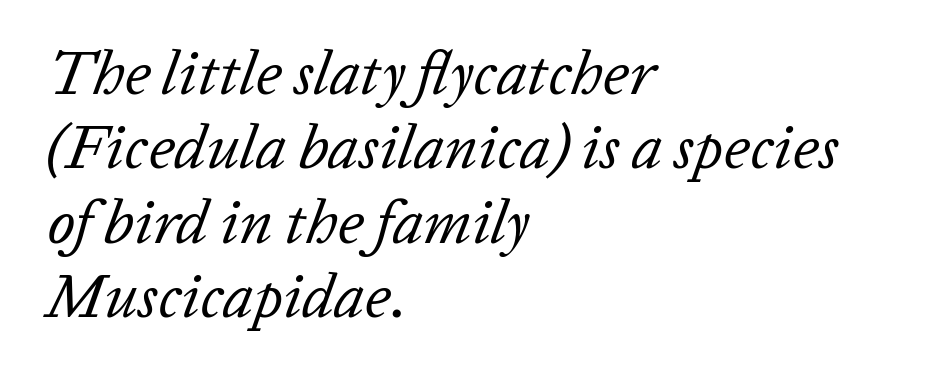
{"italic": "yes", "lean": "right", "slant_degrees": 20, "bold": "no", "weight": "regular", "width": "normal", "stroke_contrast": "low", "x_height": "medium", "monospaced": "no", "underline": "no", "align": "left", "line_spacing_ratio": 1.2, "letter_spacing": "normal", "letter_spacing_em": 0.0, "glyph_px": 62}
